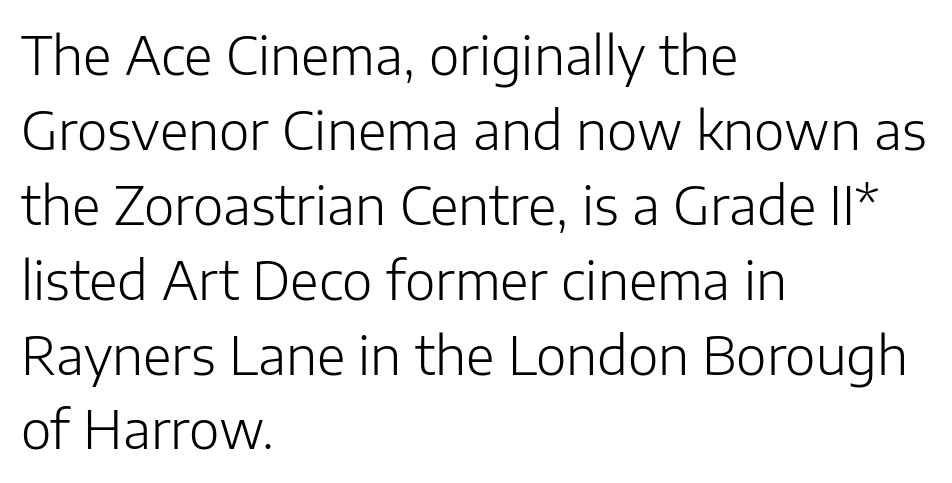
{"serif": "no", "italic": "no", "bold": "no", "weight": "light", "width": "normal", "stroke_contrast": "low", "x_height": "medium", "monospaced": "no", "underline": "no", "align": "left", "line_spacing": "normal", "line_spacing_ratio": 1.44, "letter_spacing": "normal", "letter_spacing_em": 0.0, "glyph_px": 52}
